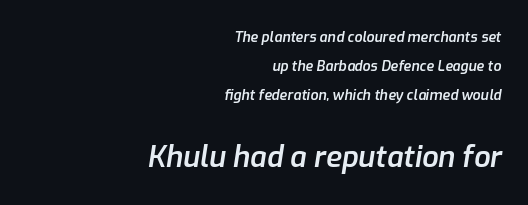
Q: Is the text bold? A: Semi-bold.
Q: Is the text italic (slanted)? A: Yes, it leans right by about 9 degrees.
Q: Is the text underlined? A: No.
Q: How is the paragraph aligned? A: Right-aligned.
Q: Is the spacing between letters normal or unusually wide? A: Normal.
Q: Is the spacing between lines tight, normal or loose? A: Loose.
Q: Which block of text is set in a larger size, the first (top) or the second (bottom)? A: The second (bottom) one.
Q: Width (condensed, normal, or wide)? A: Normal.
Q: Stroke contrast? A: Low.
Q: x-height? A: Medium.
Q: Monospaced? A: No.
